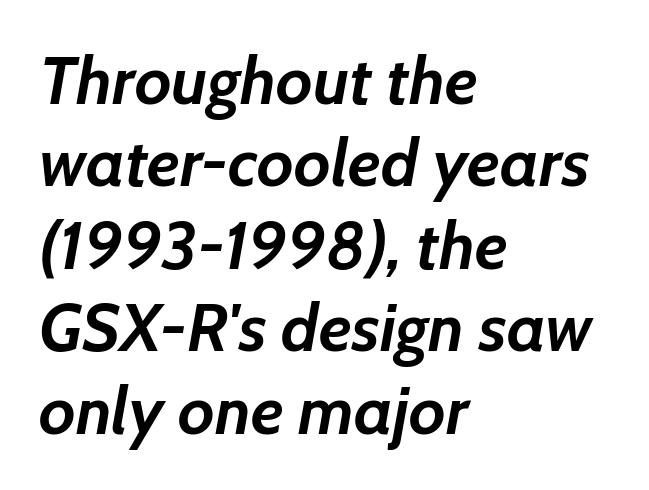
These words are printed bold, with thick strokes throughout. Words appear dense and cohesive because spacing is normal. Note the varied advance widths — an 'i' is clearly narrower than an 'm'. Tall strokes in this sample are angled rather than plumb.
